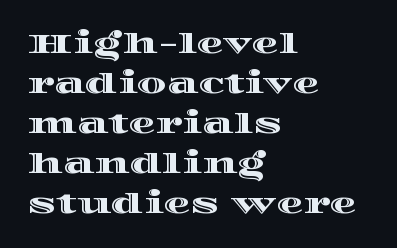
The image shows 27 px text type, upright; set left-aligned, normal line spacing (1.48x), normal letter spacing, not underlined.
